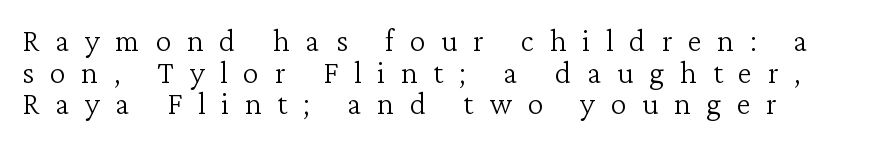
{"serif": "yes", "italic": "no", "bold": "no", "weight": "light", "width": "normal", "stroke_contrast": "low", "x_height": "medium", "monospaced": "no", "underline": "no", "align": "left", "line_spacing": "tight", "line_spacing_ratio": 0.99, "letter_spacing": "wide", "letter_spacing_em": 0.49, "glyph_px": 32}
